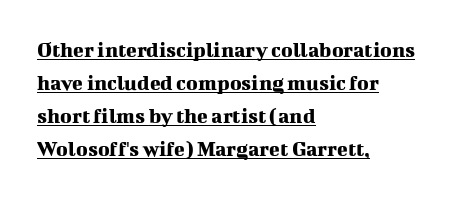
Q: Is the text italic (slanted)? A: No, it is upright.
Q: Is the text underlined? A: Yes.
Q: How is the paragraph aligned? A: Left-aligned.
Q: Is the spacing between letters normal or unusually wide? A: Normal.
Q: Is the spacing between lines tight, normal or loose? A: Normal.
